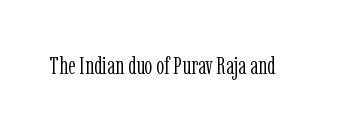
Q: Is the text bold? A: No.
Q: Is the text italic (slanted)? A: No, it is upright.
Q: Is the text underlined? A: No.
Q: Is the spacing between letters normal or unusually wide? A: Normal.
